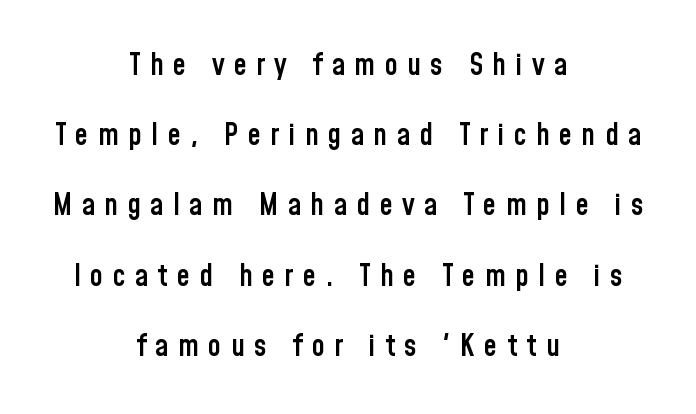
The image shows 30 px semibold, condensed sans-serif type, upright; set centered, loose line spacing (2.34x), unusually wide letter spacing (+0.31 em), not underlined; low stroke contrast and a medium x-height.
